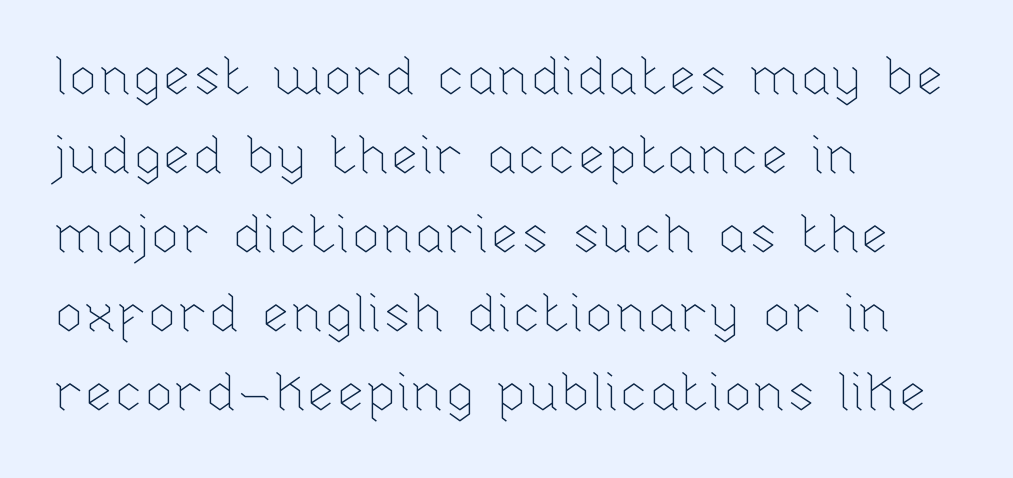
Upright lettering throughout. No extra tracking has been applied to these lines. The lines in this sample share a left origin and differ only in where they stop. Students, observe: this is what conventionally led text looks like. The strokes carry an ordinary text weight at most.
